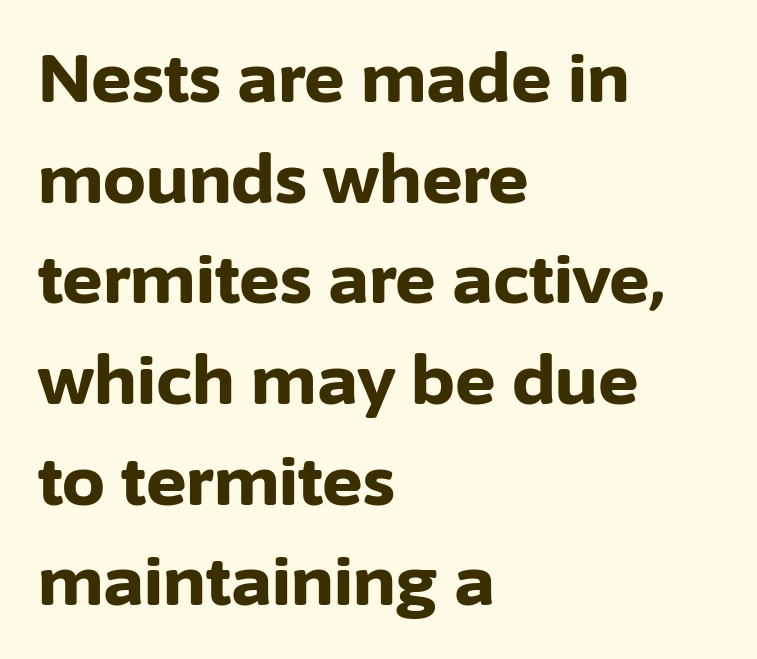
Q: Is the text bold? A: Yes.
Q: Is the text italic (slanted)? A: No, it is upright.
Q: Is the typeface a serif or a sans-serif typeface? A: Sans-serif.
Q: Is the text underlined? A: No.
Q: How is the paragraph aligned? A: Left-aligned.
Q: Is the spacing between letters normal or unusually wide? A: Normal.
Q: Is the spacing between lines tight, normal or loose? A: Normal.
Q: Width (condensed, normal, or wide)? A: Normal.
Q: Stroke contrast? A: Low.
Q: x-height? A: Medium.
Q: Monospaced? A: No.
